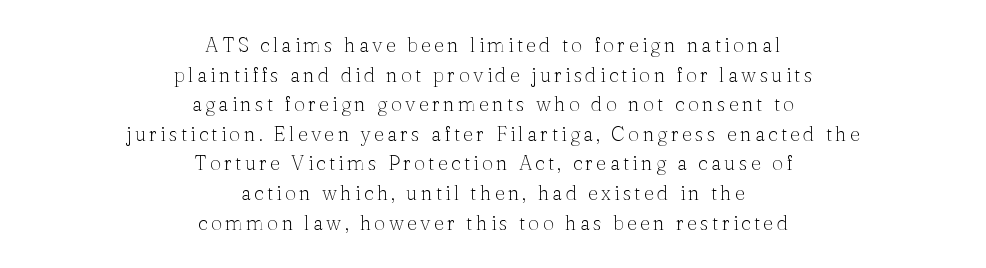
{"italic": "no", "bold": "no", "underline": "no", "align": "center", "line_spacing": "normal", "line_spacing_ratio": 1.48, "glyph_px": 20}
